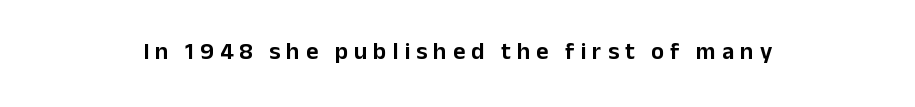
Compared with typical body copy, the letter spacing here is much looser. The area under the type is left untouched. Ascenders rise straight up at ninety degrees. If you folded the block vertically in half, each line would mirror itself in length.
